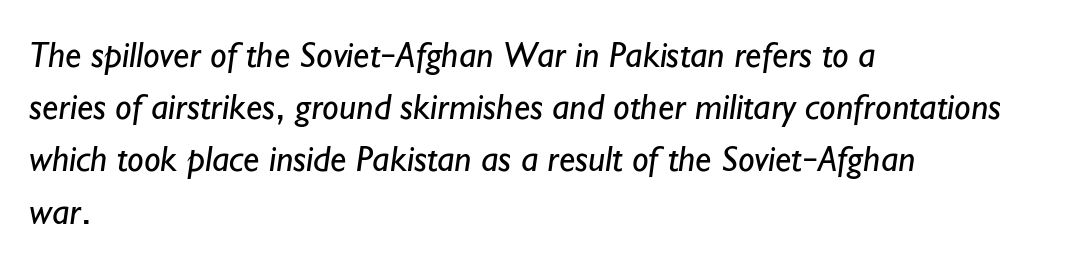
Heaviness? Minimal to ordinary, like unemphasized prose. Spacing verdict: proportional, widths tailored to each character. Rows of type keep a routine distance in the vertical direction. Horizontally, the lines are justified to the leading edge only. Regarding serifs, this sample does without them.
